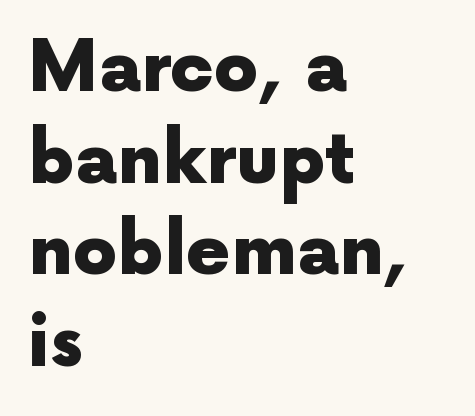
The rendering uses natural spacing where letterforms have individual widths. Each line starts at the same left margin while the right side varies. Regarding leading, the lines here are spaced in the standard way. Letters rest on an invisible, unmarked baseline. The horizontal fit of the characters is conventional and even.
